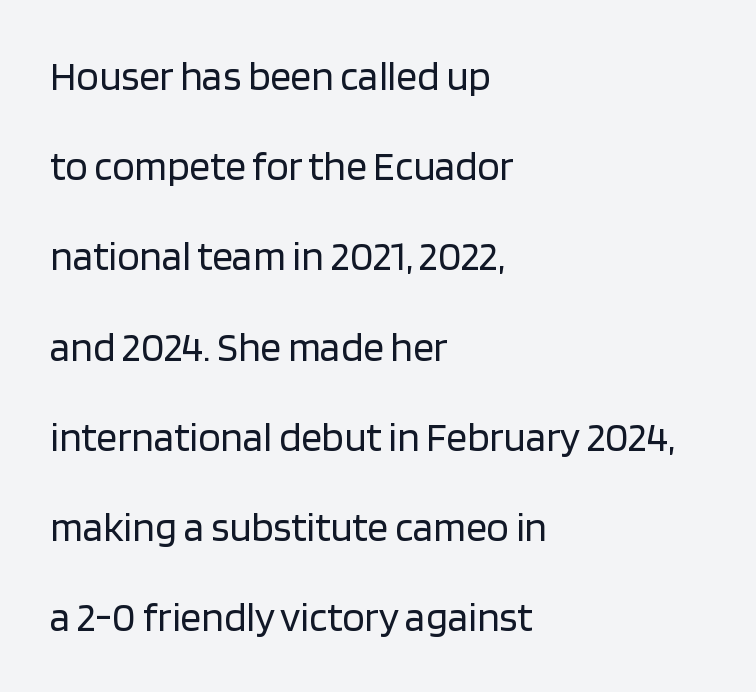
The image shows 41 px regular-weight sans-serif type, upright; set left-aligned, loose line spacing (2.2x), normal letter spacing, not underlined; low stroke contrast and a large x-height.
